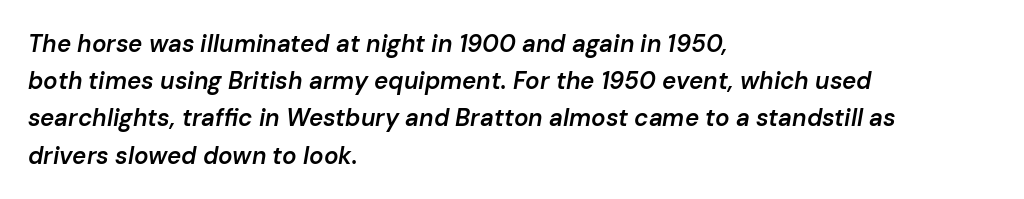
{"italic": "yes", "lean": "right", "slant_degrees": 10, "bold": "semi", "underline": "no", "align": "left", "line_spacing": "normal", "line_spacing_ratio": 1.55, "letter_spacing": "normal", "letter_spacing_em": 0.0, "glyph_px": 24}
